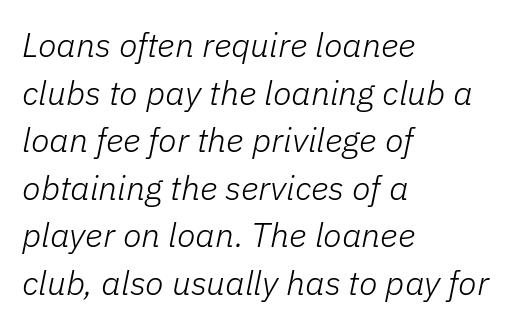
Q: Is the text bold? A: No.
Q: Is the text italic (slanted)? A: Yes, it leans right by about 11 degrees.
Q: Is the text underlined? A: No.
Q: How is the paragraph aligned? A: Left-aligned.
Q: Is the spacing between letters normal or unusually wide? A: Normal.
Q: Is the spacing between lines tight, normal or loose? A: Normal.
Q: Width (condensed, normal, or wide)? A: Normal.
Q: Stroke contrast? A: Low.
Q: x-height? A: Medium.
Q: Monospaced? A: No.
